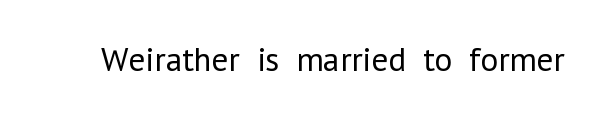
The image shows 34 px regular-weight sans-serif type, upright; set normal letter spacing, not underlined; low stroke contrast and a medium x-height.
